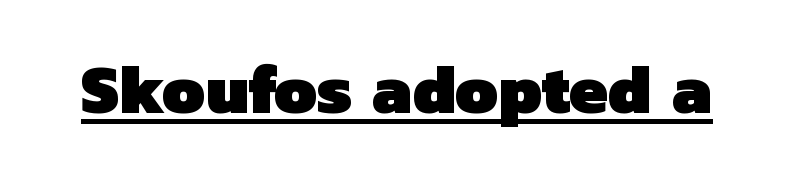
Typographic density is high because the face is bold. This sample has the flowing, uneven cadence of proportional lettering. Caption: lettering with a line underneath. The rendering shows plain stroke endings on the letterforms — a sans-serif design. No extra tracking has been applied to these lines.
